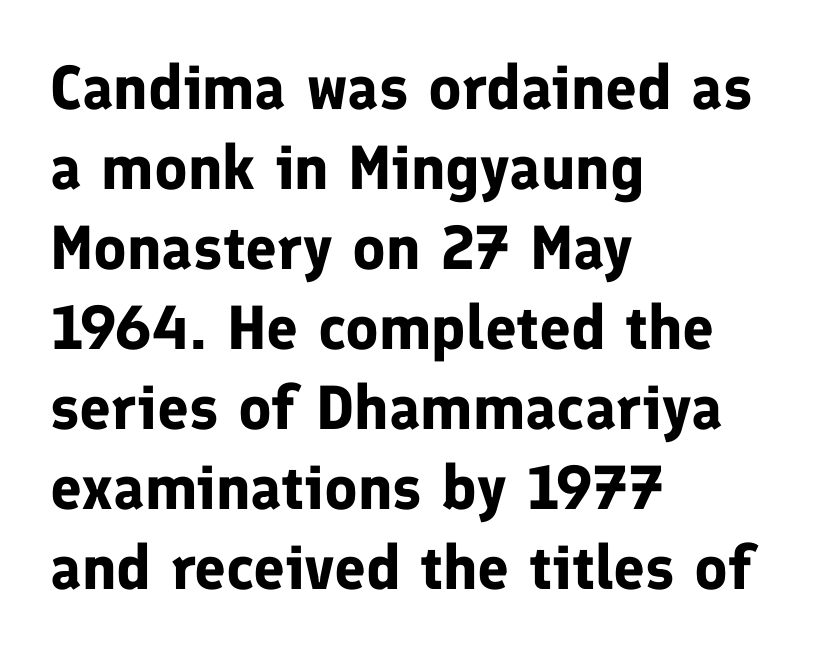
Q: Is the text bold? A: Yes.
Q: Is the text italic (slanted)? A: No, it is upright.
Q: Is the typeface a serif or a sans-serif typeface? A: Sans-serif.
Q: Is the text underlined? A: No.
Q: How is the paragraph aligned? A: Left-aligned.
Q: Is the spacing between letters normal or unusually wide? A: Normal.
Q: Is the spacing between lines tight, normal or loose? A: Normal.
Q: Width (condensed, normal, or wide)? A: Normal.
Q: Stroke contrast? A: Low.
Q: x-height? A: Medium.
Q: Monospaced? A: No.
